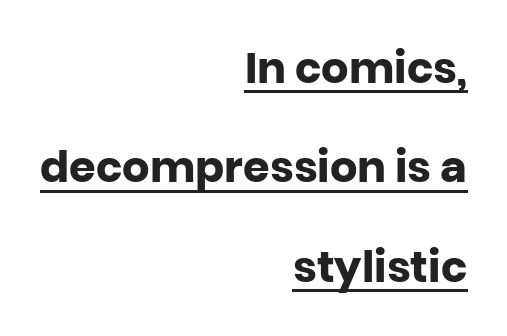
Each letter's strokes conclude bluntly, with no projecting serifs. In terms of weight, the rendering is a true, heavy bold. A student would call this right alignment; a typographer would say flush right, rag left. Reading down the column, the eye jumps a long way to each next line. What stands out about the letter spacing? Nothing — it is the standard amount.
